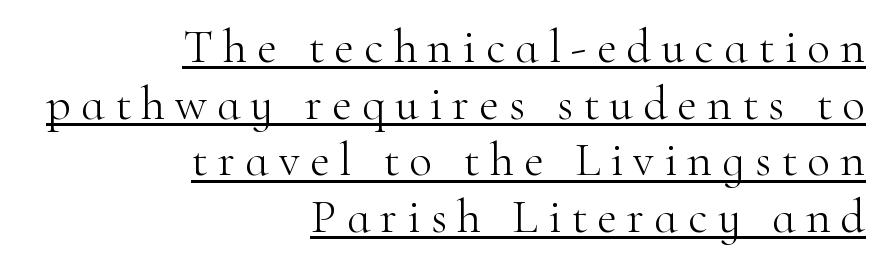
The image shows 48 px light serif type, upright; set right-aligned, line spacing 1.18x, unusually wide letter spacing (+0.21 em), underlined; high stroke contrast and a small x-height.
